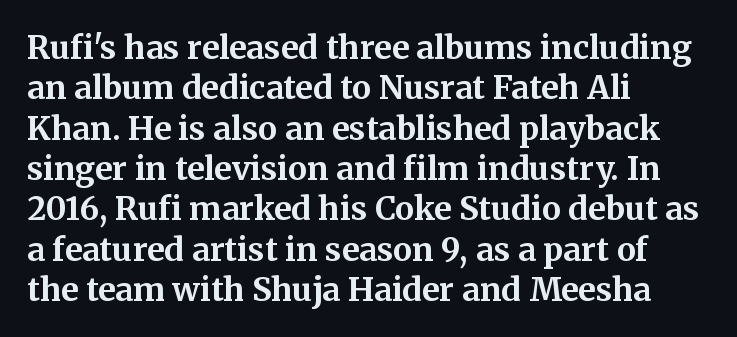
{"serif": "yes", "italic": "no", "bold": "yes", "weight": "bold", "width": "normal", "stroke_contrast": "medium", "x_height": "medium", "monospaced": "no", "underline": "no", "align": "left", "line_spacing": "normal", "line_spacing_ratio": 1.26, "letter_spacing": "normal", "letter_spacing_em": 0.0, "glyph_px": 32}
